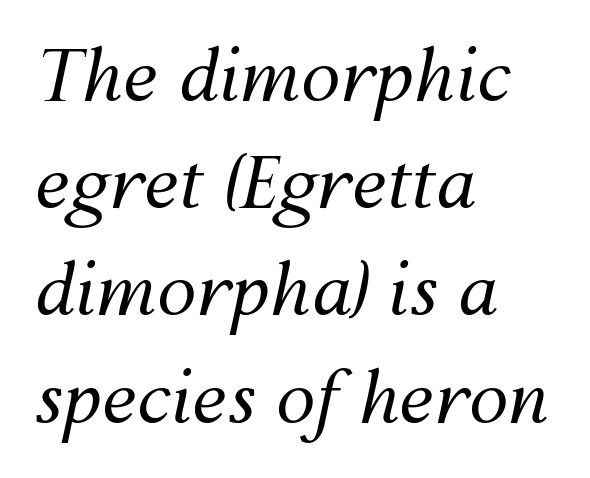
This rendering uses left alignment, leaving the right contour irregular. Nothing heavy about these letters — not bold at all. Looks like regular typesetting: each glyph gets only the width it needs. Nobody touched the tracking dial on this one. Yep, that's italic — everything's leaning.
